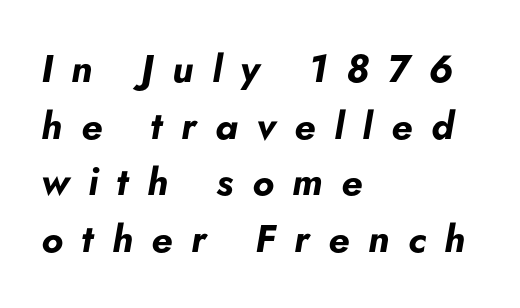
Q: Is the text bold? A: Yes.
Q: Is the text italic (slanted)? A: Yes, it leans right by about 5 degrees.
Q: Is the text underlined? A: No.
Q: How is the paragraph aligned? A: Left-aligned.
Q: Is the spacing between letters normal or unusually wide? A: Unusually wide.
Q: Is the spacing between lines tight, normal or loose? A: Normal.
Q: Width (condensed, normal, or wide)? A: Normal.
Q: Stroke contrast? A: Low.
Q: x-height? A: Small.
Q: Monospaced? A: No.
